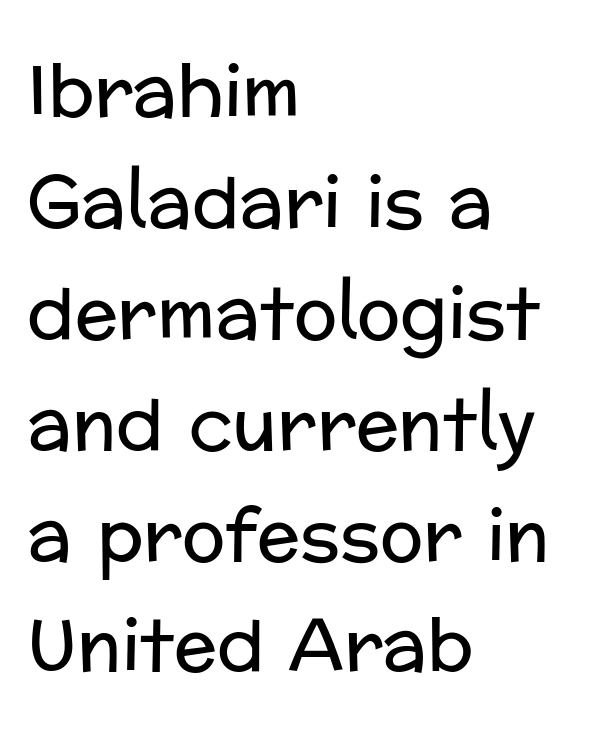
The image shows 72 px regular-weight sans-serif type, upright; set left-aligned, normal line spacing (1.54x), normal letter spacing, not underlined; low stroke contrast and a medium x-height.
